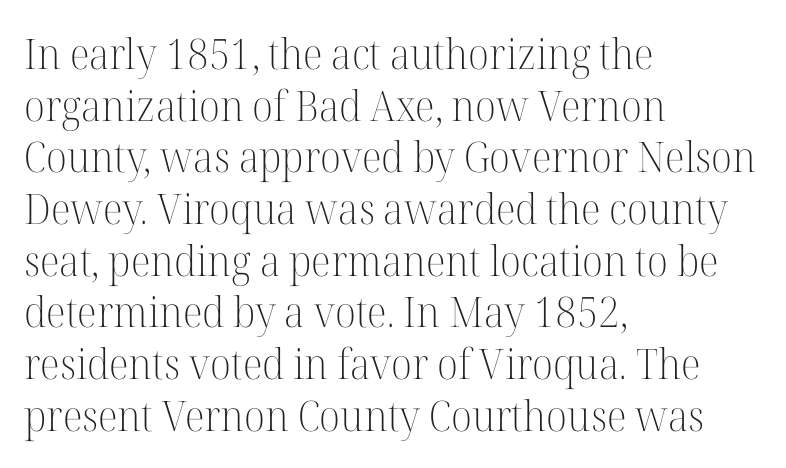
Q: Is the text bold? A: No.
Q: Is the text italic (slanted)? A: No, it is upright.
Q: Is the typeface a serif or a sans-serif typeface? A: Serif.
Q: Is the text underlined? A: No.
Q: How is the paragraph aligned? A: Left-aligned.
Q: Is the spacing between letters normal or unusually wide? A: Normal.
Q: Width (condensed, normal, or wide)? A: Normal.
Q: Stroke contrast? A: High.
Q: x-height? A: Medium.
Q: Monospaced? A: No.
